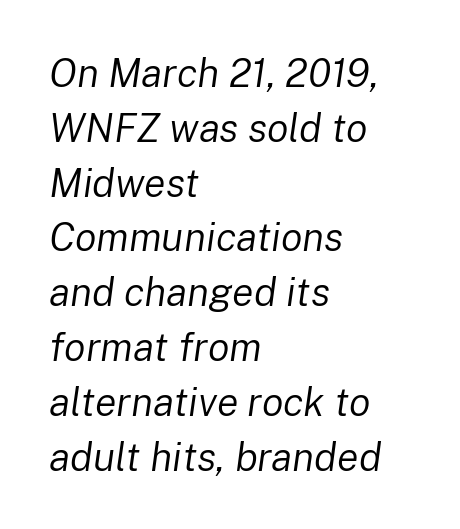
Q: Is the text bold? A: No.
Q: Is the text italic (slanted)? A: Yes, it leans right by about 8 degrees.
Q: Is the text underlined? A: No.
Q: How is the paragraph aligned? A: Left-aligned.
Q: Is the spacing between letters normal or unusually wide? A: Normal.
Q: Is the spacing between lines tight, normal or loose? A: Normal.
Q: Width (condensed, normal, or wide)? A: Normal.
Q: Stroke contrast? A: Low.
Q: x-height? A: Medium.
Q: Monospaced? A: No.
